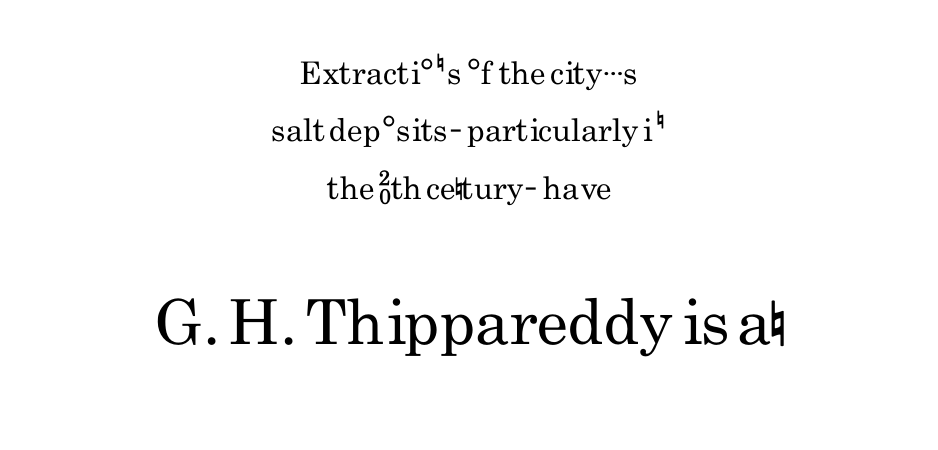
{"serif": "no", "italic": "no", "bold": "no", "weight": "regular", "width": "condensed", "stroke_contrast": "low", "x_height": "small", "monospaced": "no", "underline": "no", "align": "center", "line_spacing_ratio": 1.85, "letter_spacing": "normal", "letter_spacing_em": 0.0, "larger_block": "second", "size_ratio": 2.0, "glyph_px": 62}
